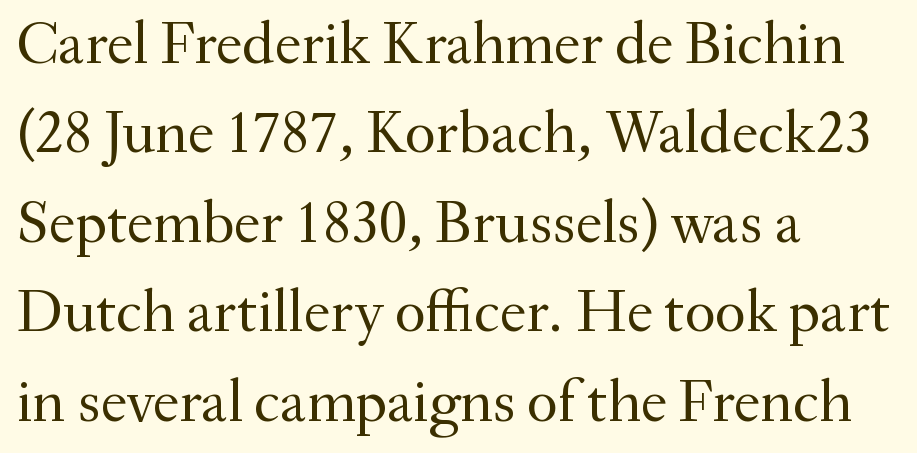
The image shows 60 px regular-weight serif type, upright; set left-aligned, normal line spacing (1.49x), normal letter spacing, not underlined; medium stroke contrast and a small x-height.
